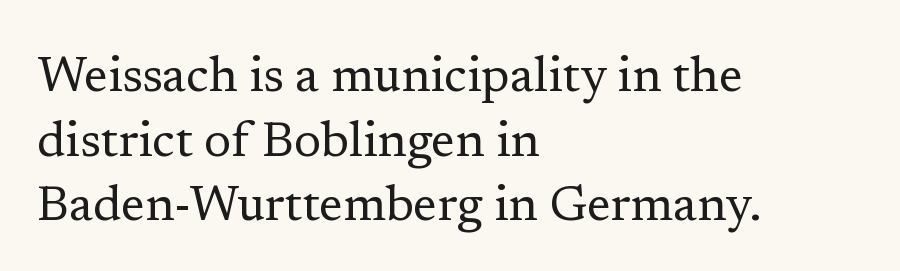
{"serif": "yes", "italic": "no", "bold": "no", "weight": "regular", "width": "normal", "stroke_contrast": "low", "x_height": "medium", "monospaced": "no", "underline": "no", "align": "left", "line_spacing": "normal", "line_spacing_ratio": 1.32, "letter_spacing": "normal", "letter_spacing_em": 0.0, "glyph_px": 49}
